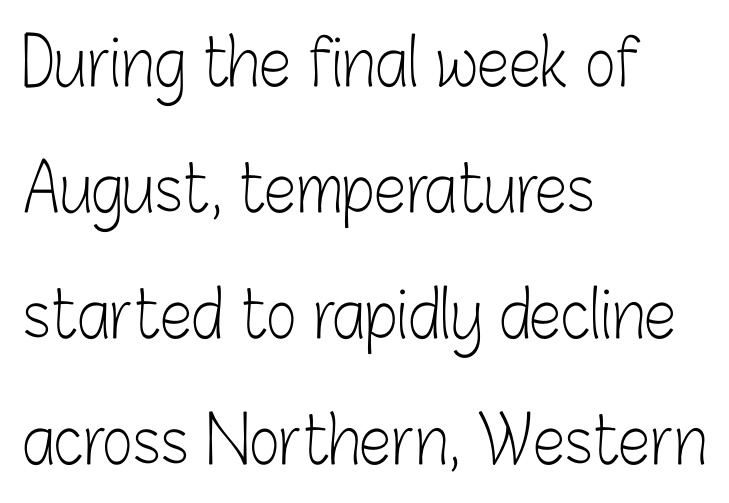
Q: Is the text bold? A: No.
Q: Is the text italic (slanted)? A: No, it is upright.
Q: Is the typeface a serif or a sans-serif typeface? A: Sans-serif.
Q: Is the text underlined? A: No.
Q: How is the paragraph aligned? A: Left-aligned.
Q: Is the spacing between letters normal or unusually wide? A: Normal.
Q: Is the spacing between lines tight, normal or loose? A: Loose.
Q: Width (condensed, normal, or wide)? A: Condensed.
Q: Stroke contrast? A: Low.
Q: x-height? A: Medium.
Q: Monospaced? A: No.
